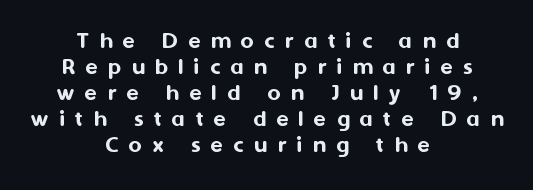
Words float on clear page, feet unadorned. Is there much room between lines? No — they nearly touch. Every stem runs plumb, perpendicular to the baseline. The lines in this sample share a center point and differ in where they start and stop.
